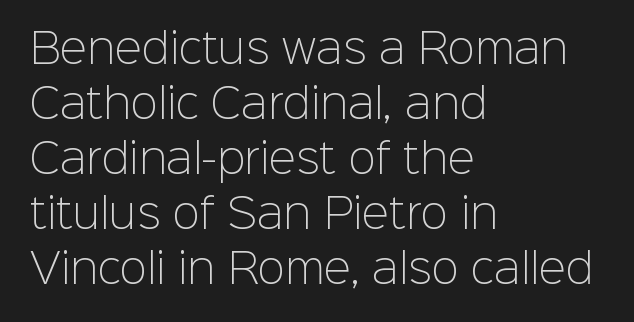
{"serif": "no", "italic": "no", "bold": "no", "weight": "light", "width": "normal", "stroke_contrast": "low", "x_height": "medium", "monospaced": "no", "underline": "no", "align": "left", "line_spacing": "normal", "line_spacing_ratio": 1.34, "letter_spacing": "normal", "letter_spacing_em": 0.0, "glyph_px": 41}
